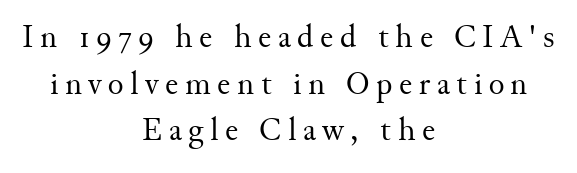
The image shows 33 px regular-weight serif type, upright; set centered, normal line spacing (1.41x), unusually wide letter spacing (+0.2 em), not underlined; medium stroke contrast and a small x-height.
